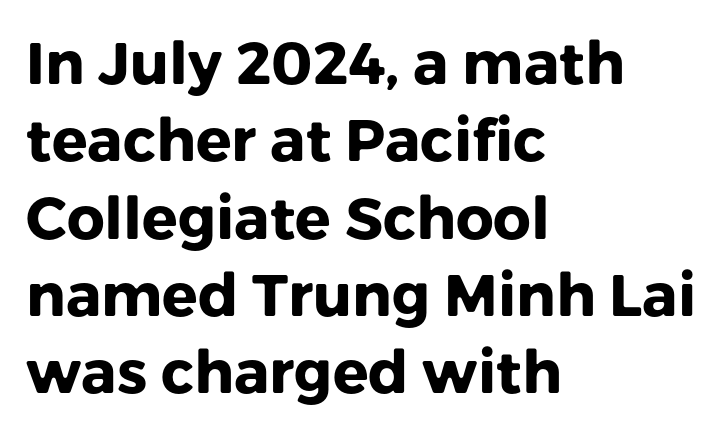
One-word summary of the alignment: left. Check under the words: just untouched page. Short note: letters normally spaced. This sample has the flowing, uneven cadence of proportional lettering. Interline gaps are of average width in this sample. The passage shown is typeset with a sans-serif family.
